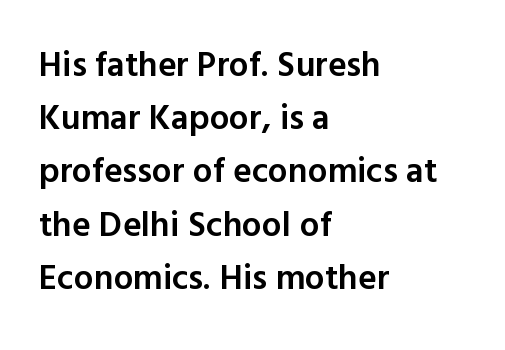
Summary of vertical rhythm: regular, with standard interline spacing. The rendering uses natural spacing where letterforms have individual widths. This is sans-serif lettering, the kind often seen on screens and signage. Unlike italic type, these characters show no tilt at all.
